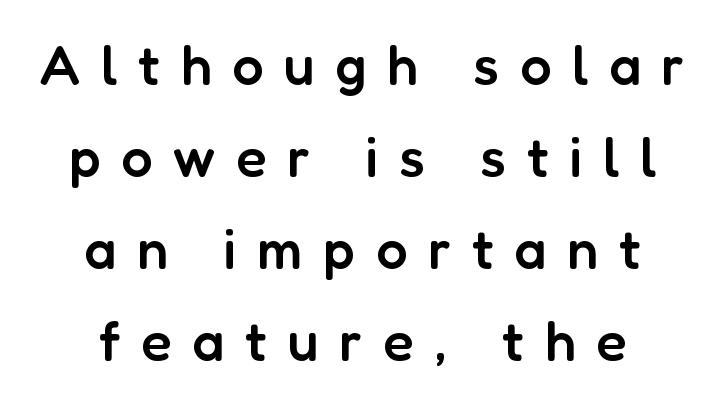
Q: Is the text bold? A: Semi-bold.
Q: Is the text italic (slanted)? A: No, it is upright.
Q: Is the typeface a serif or a sans-serif typeface? A: Sans-serif.
Q: Is the text underlined? A: No.
Q: How is the paragraph aligned? A: Centered.
Q: Is the spacing between letters normal or unusually wide? A: Unusually wide.
Q: Is the spacing between lines tight, normal or loose? A: Normal.
Q: Width (condensed, normal, or wide)? A: Normal.
Q: Stroke contrast? A: Low.
Q: x-height? A: Medium.
Q: Monospaced? A: No.
